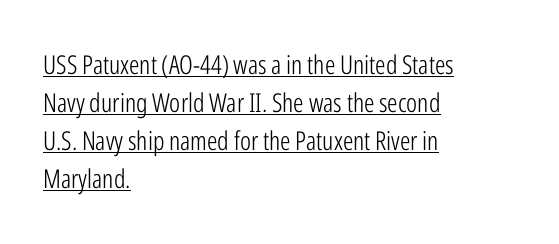
The characters are drawn with everyday or finer stroke widths. Reading down the block, your eye returns to a fixed left position each line. This rendering leaves character spacing at its baseline value. In designer terms, the underline attribute is active on this setting. Posture: straight, roman, zero tilt. The rendering uses a moderate line-height, typical for paragraphs.
